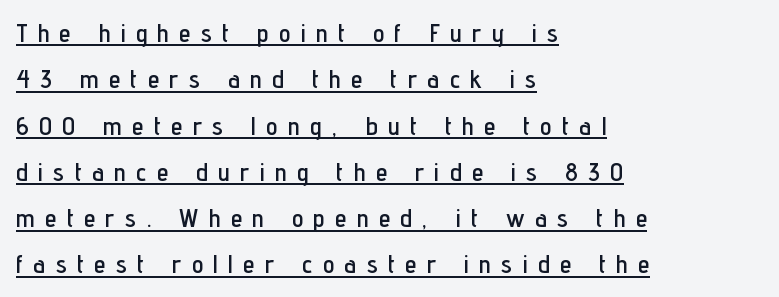
Q: Is the text italic (slanted)? A: No, it is upright.
Q: Is the text underlined? A: Yes.
Q: How is the paragraph aligned? A: Left-aligned.
Q: Is the spacing between letters normal or unusually wide? A: Unusually wide.
